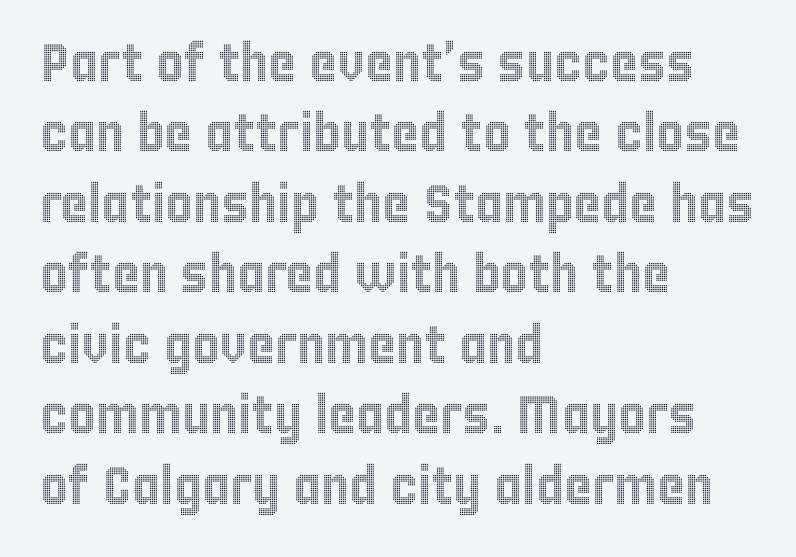
Q: Is the text italic (slanted)? A: No, it is upright.
Q: Is the text underlined? A: No.
Q: How is the paragraph aligned? A: Left-aligned.
Q: Is the spacing between letters normal or unusually wide? A: Normal.
Q: Is the spacing between lines tight, normal or loose? A: Normal.
Q: Width (condensed, normal, or wide)? A: Condensed.
Q: x-height? A: Large.
Q: Monospaced? A: No.
